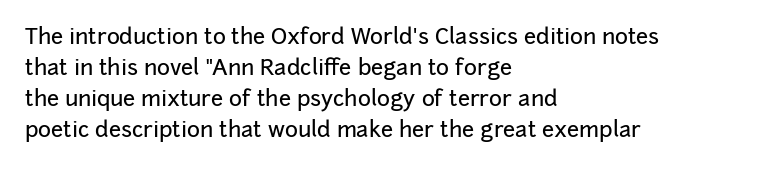
No italicization has been applied; the sample stays upright. The text block is weighted toward the left margin, trailing off unevenly rightward. Each row of text sits above clean, open space. Leading matches the norm, producing a regular column. Nobody touched the tracking dial on this one.
